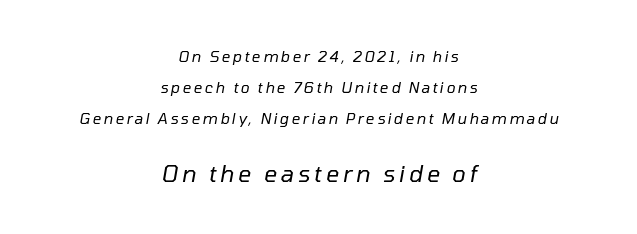
Q: Is the text bold? A: No.
Q: Is the text italic (slanted)? A: Yes, it leans right by about 10 degrees.
Q: Is the text underlined? A: No.
Q: How is the paragraph aligned? A: Centered.
Q: Is the spacing between lines tight, normal or loose? A: Loose.
Q: Which block of text is set in a larger size, the first (top) or the second (bottom)? A: The second (bottom) one.
